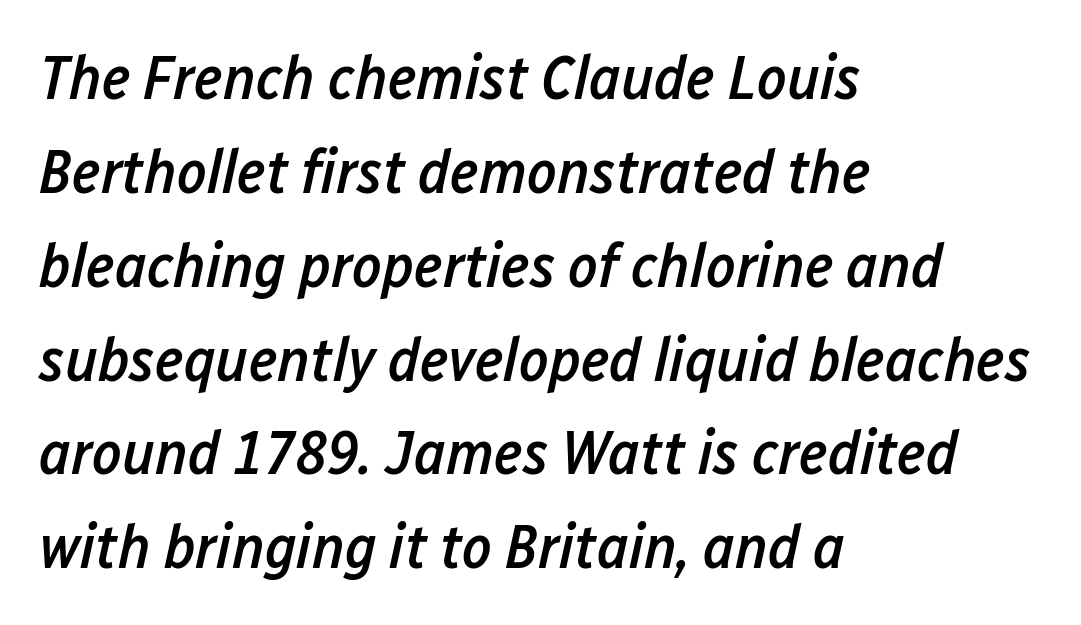
The horizontal fit of the characters is conventional and even. Casual observation: everything's shoved over to the left. Lines of text with bare space underneath. Note the varied advance widths — an 'i' is clearly narrower than an 'm'. The strokes are fattened partway — semibold, not bold.
